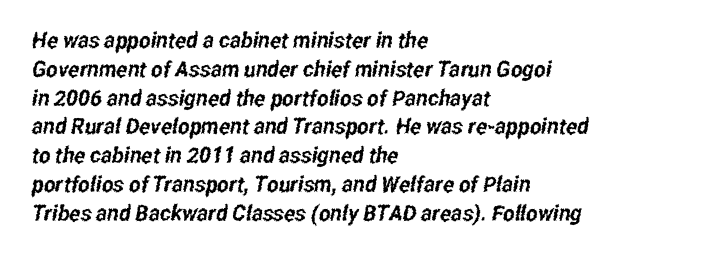
Honestly, the row spacing looks completely unremarkable. Anything drawn beneath the words? Only blank space. A student would call this left alignment; a typographer would say flush left, rag right. Default kerning and tracking; the words read as compact shapes.
